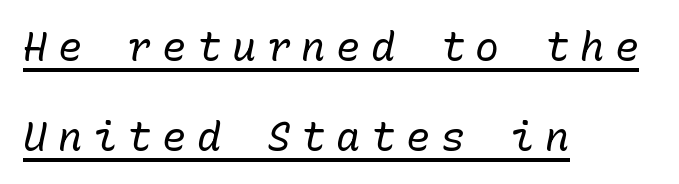
Q: Is the text bold? A: No.
Q: Is the text italic (slanted)? A: Yes, it leans right by about 10 degrees.
Q: Is the text underlined? A: Yes.
Q: How is the paragraph aligned? A: Left-aligned.
Q: Is the spacing between letters normal or unusually wide? A: Unusually wide.
Q: Is the spacing between lines tight, normal or loose? A: Loose.
Q: Width (condensed, normal, or wide)? A: Normal.
Q: Stroke contrast? A: Low.
Q: x-height? A: Medium.
Q: Monospaced? A: Yes.
